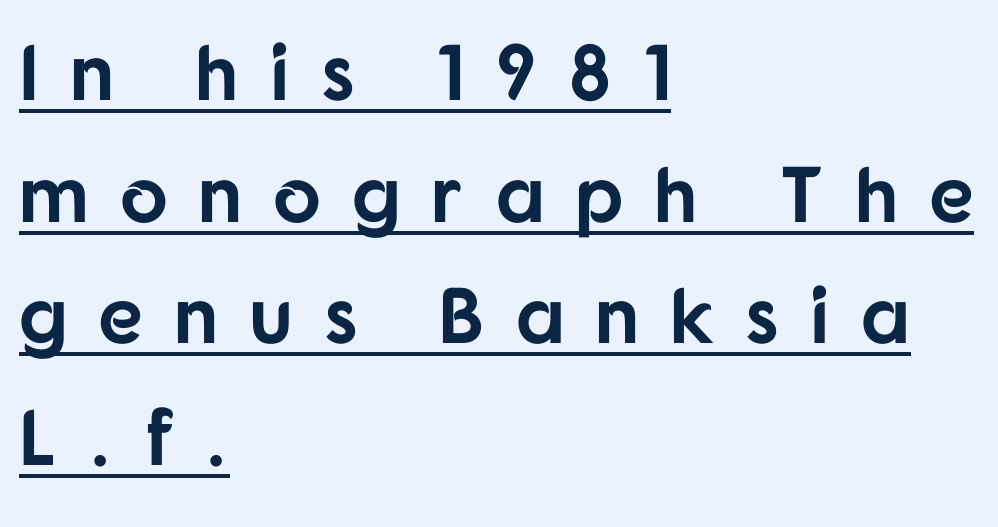
Here the glyphs are tracked loosely, breaking word shapes into spaced letters. Nope, no serifs anywhere on these letters. Summary of vertical rhythm: regular, with standard interline spacing. The letters are bold, with thick, heavy strokes.
